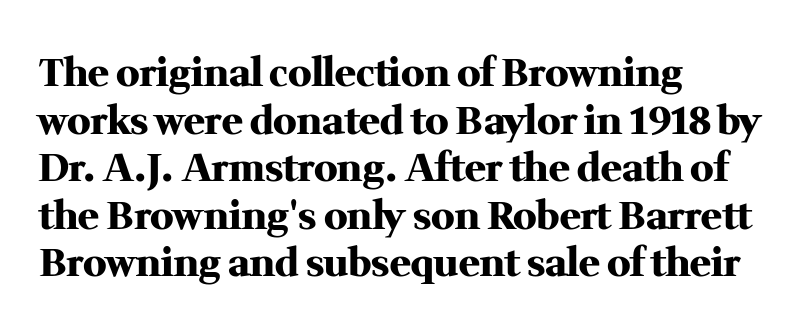
{"serif": "yes", "italic": "no", "bold": "yes", "weight": "heavy", "width": "normal", "stroke_contrast": "medium", "x_height": "medium", "monospaced": "no", "underline": "no", "align": "left", "line_spacing_ratio": 1.22, "letter_spacing": "normal", "letter_spacing_em": 0.0, "glyph_px": 39}
